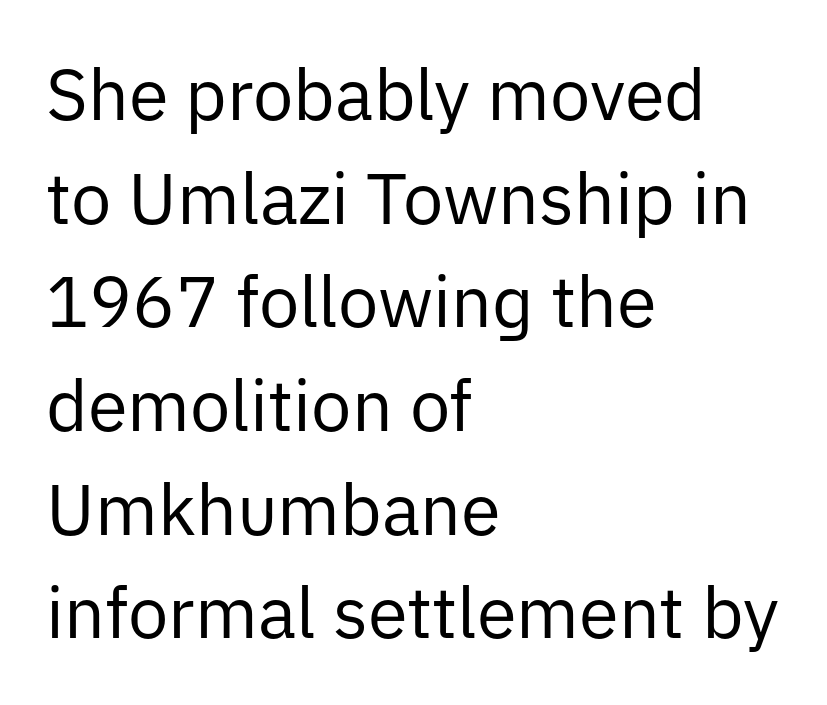
Q: Is the text bold? A: No.
Q: Is the text italic (slanted)? A: No, it is upright.
Q: Is the typeface a serif or a sans-serif typeface? A: Sans-serif.
Q: Is the text underlined? A: No.
Q: How is the paragraph aligned? A: Left-aligned.
Q: Is the spacing between letters normal or unusually wide? A: Normal.
Q: Is the spacing between lines tight, normal or loose? A: Normal.
Q: Width (condensed, normal, or wide)? A: Normal.
Q: Stroke contrast? A: Low.
Q: x-height? A: Medium.
Q: Monospaced? A: No.
